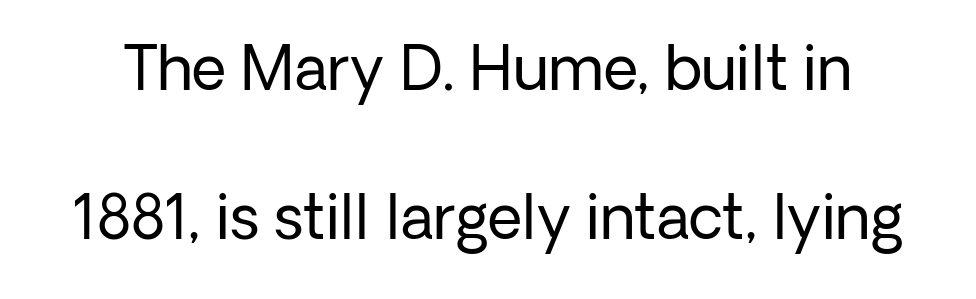
The image shows 60 px regular-weight sans-serif type, upright; set loose line spacing (2.48x), normal letter spacing, not underlined; low stroke contrast and a medium x-height.
